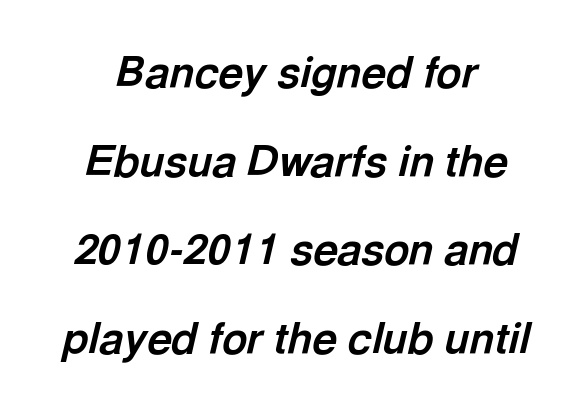
The image shows 43 px bold type, italic (leaning right); set loose line spacing (2.06x), normal letter spacing, not underlined; a medium x-height.
